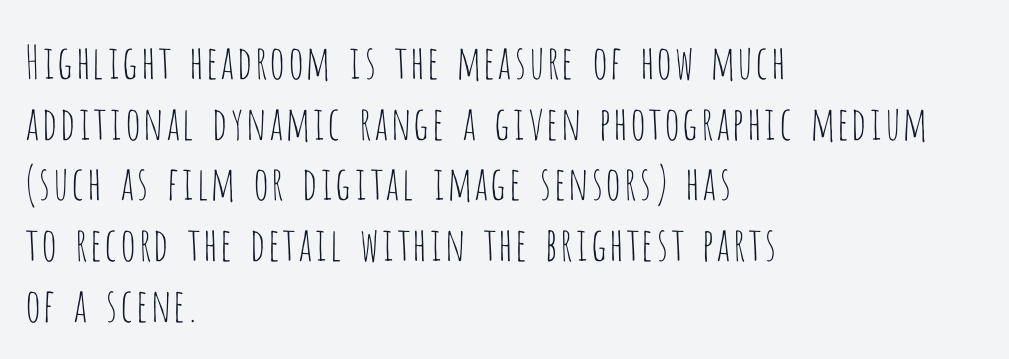
Normally led — the rows are evenly, conventionally spaced. Letters rest on an invisible, unmarked baseline. The weight tops out at a normal text grade. A typesetter would call this proportional, since set widths differ per character.
